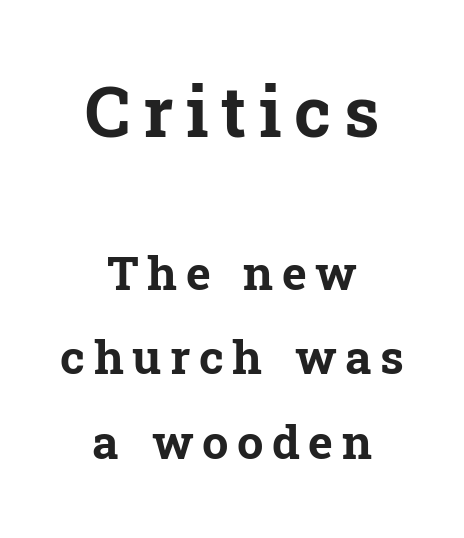
{"serif": "yes", "italic": "no", "bold": "yes", "weight": "bold", "width": "normal", "stroke_contrast": "low", "x_height": "medium", "monospaced": "no", "underline": "no", "align": "center", "line_spacing_ratio": 1.79, "larger_block": "first", "size_ratio": 1.49, "glyph_px": 70}
